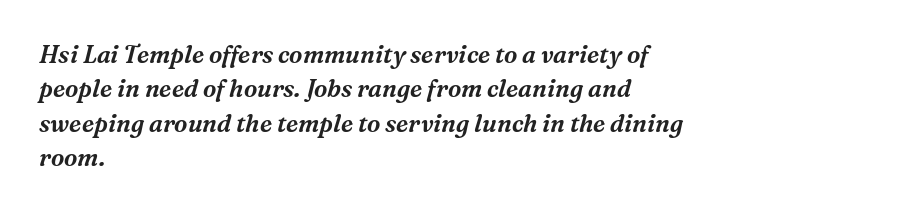
{"italic": "yes", "lean": "right", "slant_degrees": 16, "underline": "no", "align": "left", "line_spacing": "normal", "line_spacing_ratio": 1.43, "letter_spacing": "normal", "letter_spacing_em": 0.0, "glyph_px": 24}
